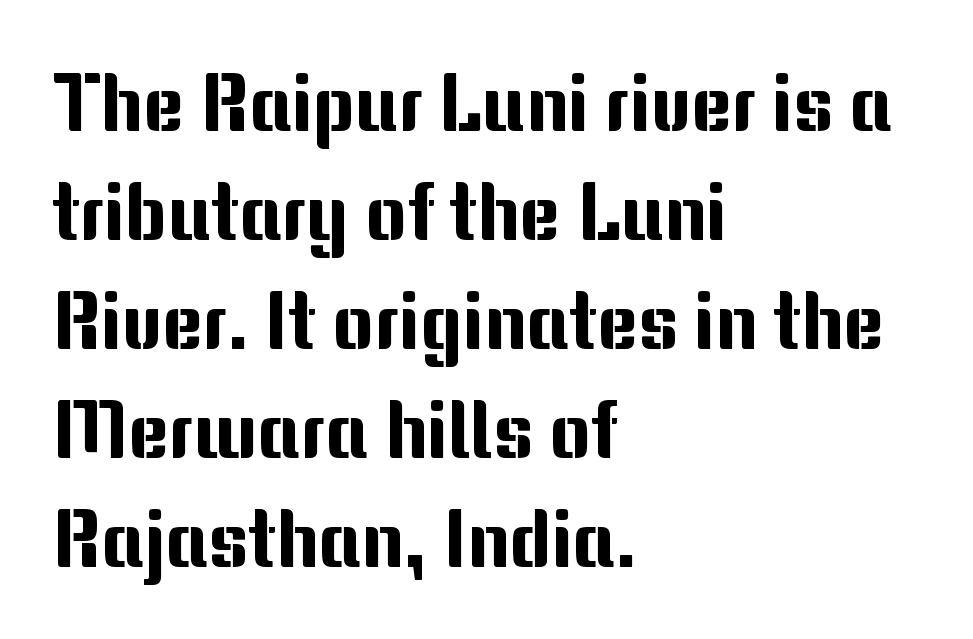
{"serif": "no", "italic": "no", "width": "normal", "stroke_contrast": "medium", "x_height": "medium", "monospaced": "no", "underline": "no", "align": "left", "line_spacing": "normal", "line_spacing_ratio": 1.38, "letter_spacing": "normal", "letter_spacing_em": 0.0, "glyph_px": 79}
